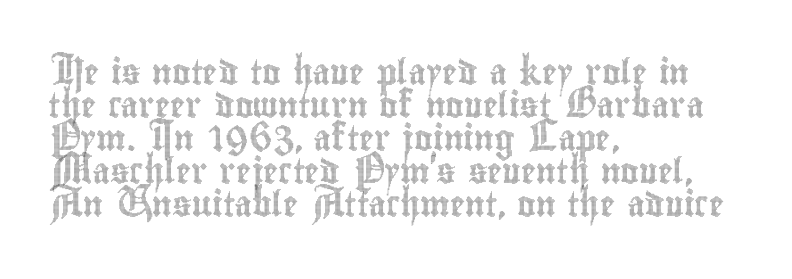
Every row of glyphs begins at an identical x-position on the left. Words appear dense and cohesive because spacing is normal. Unlike italic type, these characters show no tilt at all. Vertical spacing — default. Check under the words: just untouched page.
